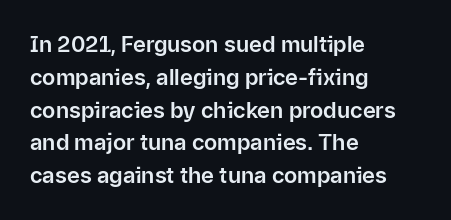
The specimen omits any rule beneath the text block's lines. Is the letter spacing exaggerated? No — it looks like the ordinary default. The typography opts for an upright posture over an oblique one. The rag falls on the right side of this text block. Baseline-to-baseline distance is the conventional proportion of letter height.
